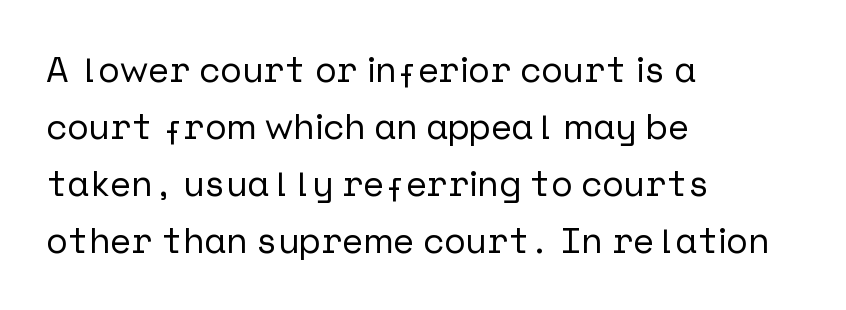
Q: Is the text italic (slanted)? A: No, it is upright.
Q: Is the typeface a serif or a sans-serif typeface? A: Sans-serif.
Q: Is the text underlined? A: No.
Q: How is the paragraph aligned? A: Left-aligned.
Q: Is the spacing between letters normal or unusually wide? A: Normal.
Q: Is the spacing between lines tight, normal or loose? A: Normal.
Q: Width (condensed, normal, or wide)? A: Normal.
Q: Stroke contrast? A: Low.
Q: x-height? A: Medium.
